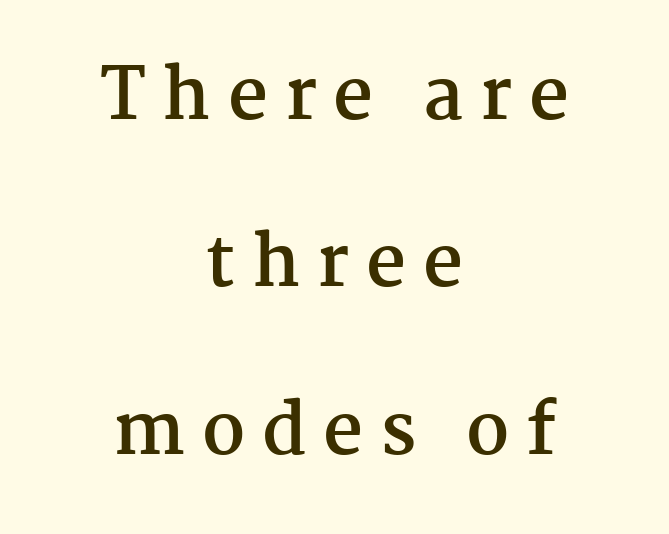
{"serif": "yes", "italic": "no", "bold": "yes", "weight": "semibold", "width": "normal", "stroke_contrast": "medium", "x_height": "medium", "monospaced": "no", "underline": "no", "align": "center", "line_spacing": "loose", "line_spacing_ratio": 2.39, "letter_spacing": "wide", "letter_spacing_em": 0.24, "glyph_px": 70}
